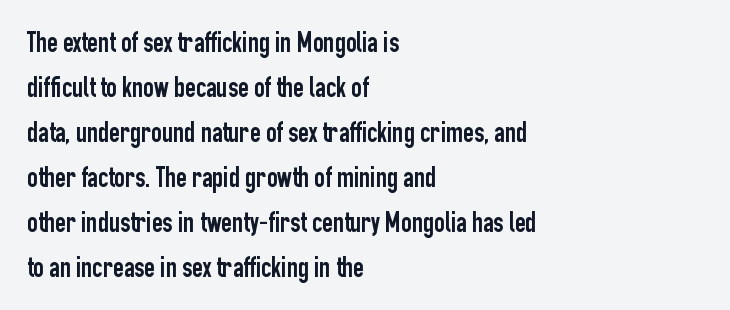
Teacher's note: observe the even left margin — that is flush-left alignment. The space between consecutive lines is moderate. Plain, unruled lines of type. Default kerning and tracking; the words read as compact shapes. Is this a fixed-width face? No — the glyphs have proportional, varying widths.
